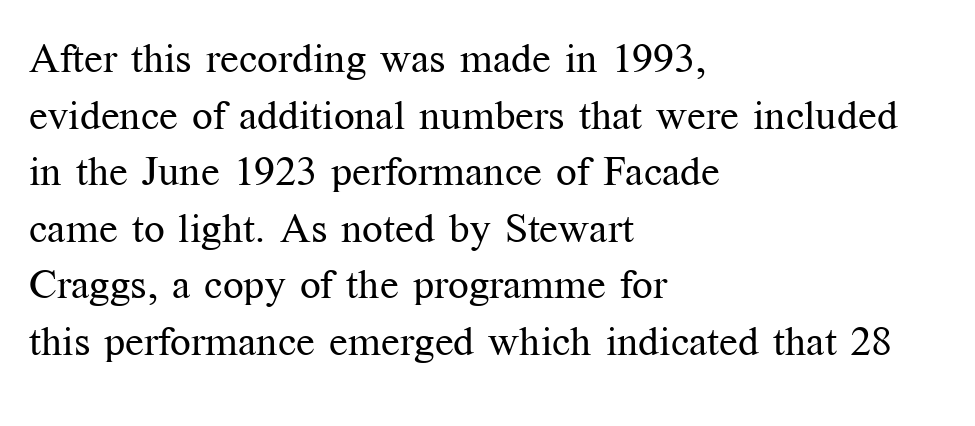
The image shows 41 px regular-weight serif type, upright; set left-aligned, normal line spacing (1.38x), normal letter spacing, not underlined; medium stroke contrast and a medium x-height.
